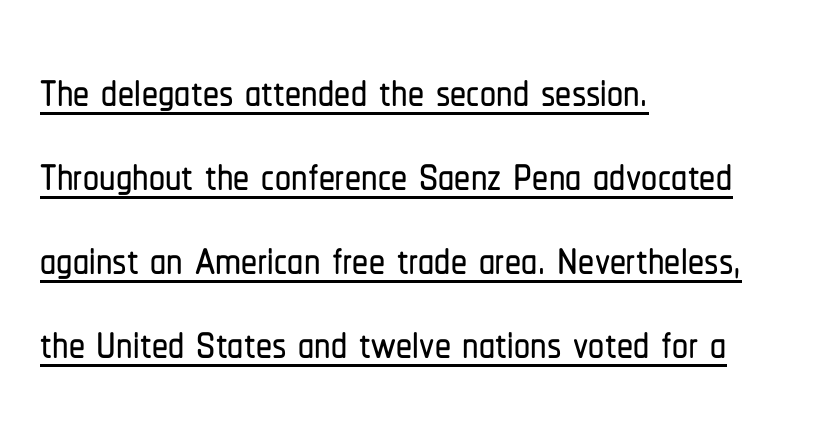
One-word summary of the alignment: left. Baseline-to-baseline distance is the conventional proportion of letter height. Are there feet on the stems? There aren't — it's a sans. The lettering is marked with a stroke running underneath it.
